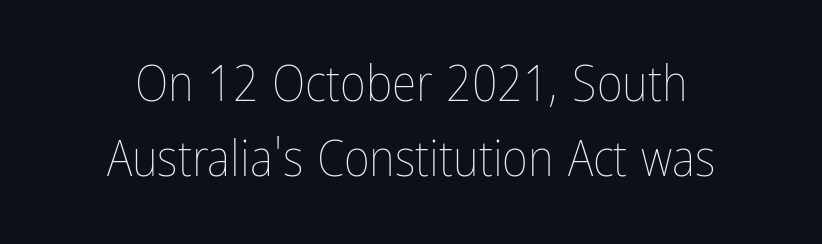
{"italic": "no", "bold": "no", "weight": "thin", "width": "condensed", "stroke_contrast": "low", "x_height": "medium", "monospaced": "no", "underline": "no", "align": "center", "line_spacing": "normal", "line_spacing_ratio": 1.5, "letter_spacing": "normal", "letter_spacing_em": 0.0, "glyph_px": 50}
